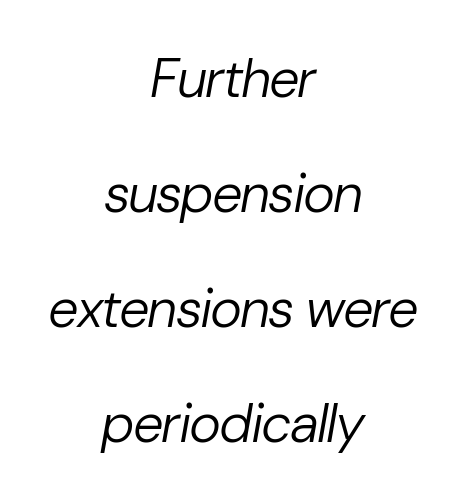
Q: Is the text bold? A: No.
Q: Is the text italic (slanted)? A: Yes, it leans right by about 10 degrees.
Q: Is the text underlined? A: No.
Q: How is the paragraph aligned? A: Centered.
Q: Is the spacing between letters normal or unusually wide? A: Normal.
Q: Is the spacing between lines tight, normal or loose? A: Loose.
Q: Width (condensed, normal, or wide)? A: Normal.
Q: Stroke contrast? A: Low.
Q: x-height? A: Medium.
Q: Monospaced? A: No.
